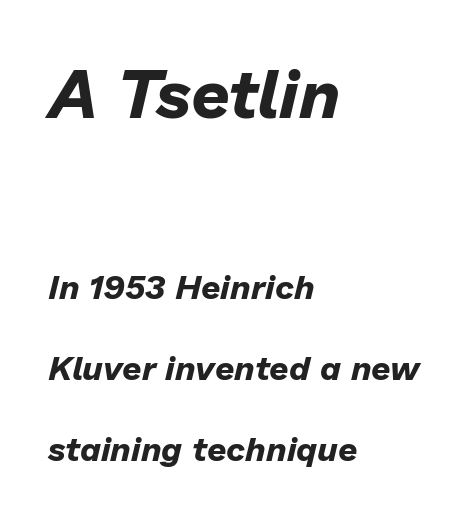
Airy leading. This rendering uses left alignment, leaving the right contour irregular. You can tell it's italic because the verticals aren't actually vertical. In terms of weight, the rendering is a true, heavy bold. Note the varied advance widths — an 'i' is clearly narrower than an 'm'.
